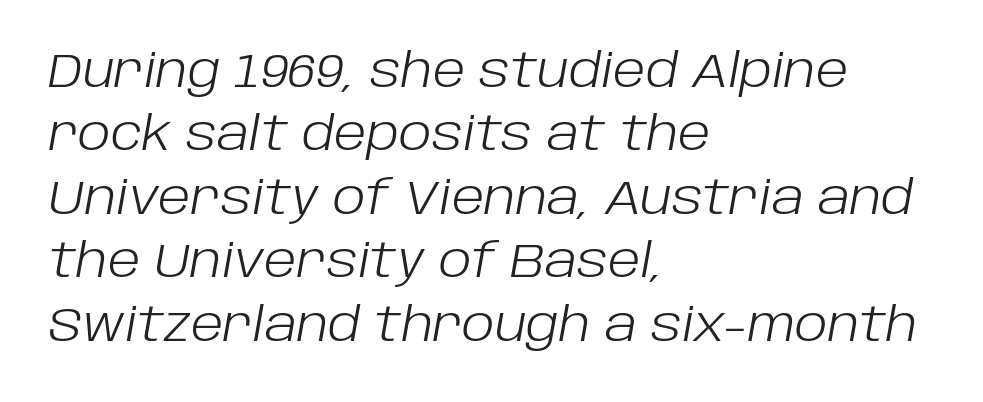
The image shows 47 px light type, italic (leaning right); set left-aligned, normal line spacing (1.35x), normal letter spacing, not underlined; low stroke contrast and a large x-height.
